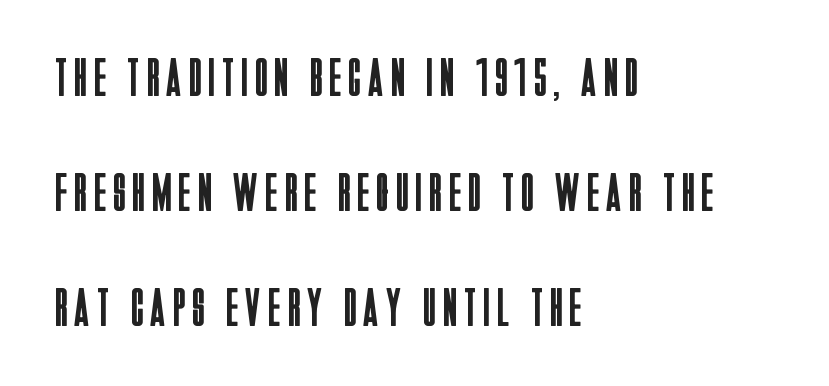
These lines are rendered in a variable-pitch font. The space between consecutive lines is lavish. Teacher's note: observe the even left margin — that is flush-left alignment. Descender tails drop into unmarked territory. It's the straight-up-and-down kind of type.
